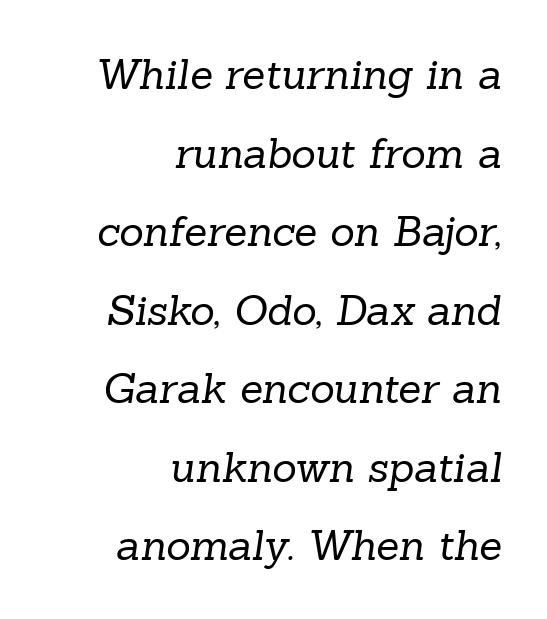
Q: Is the text bold? A: No.
Q: Is the typeface a serif or a sans-serif typeface? A: Serif.
Q: Is the text underlined? A: No.
Q: How is the paragraph aligned? A: Right-aligned.
Q: Is the spacing between letters normal or unusually wide? A: Normal.
Q: Width (condensed, normal, or wide)? A: Normal.
Q: Stroke contrast? A: Low.
Q: x-height? A: Medium.
Q: Monospaced? A: No.
